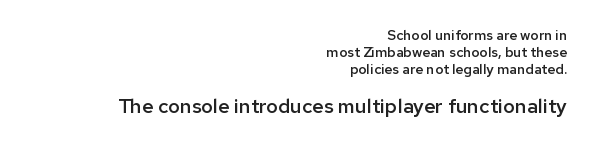
The image shows 20 px text type, upright; set right-aligned, line spacing 1.22x, normal letter spacing, not underlined; the second (bottom) block is 1.43x larger.
